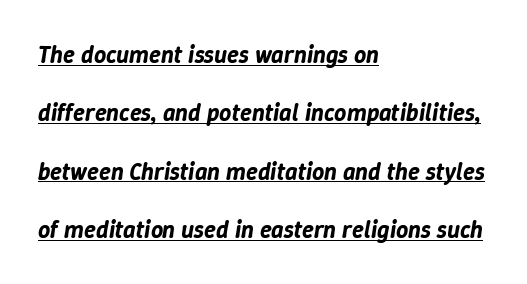
Q: Is the text italic (slanted)? A: Yes, it leans right by about 9 degrees.
Q: Is the text underlined? A: Yes.
Q: How is the paragraph aligned? A: Left-aligned.
Q: Is the spacing between letters normal or unusually wide? A: Normal.
Q: Is the spacing between lines tight, normal or loose? A: Loose.
